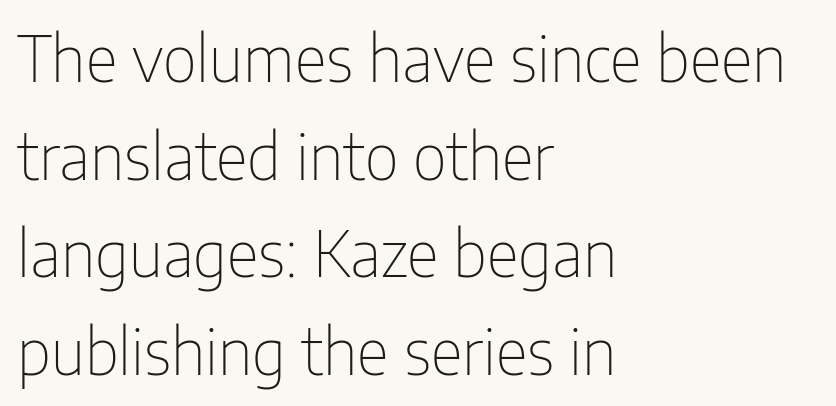
The image shows 63 px thin, condensed sans-serif type, upright; set left-aligned, normal line spacing (1.55x), normal letter spacing, not underlined; low stroke contrast and a medium x-height.
